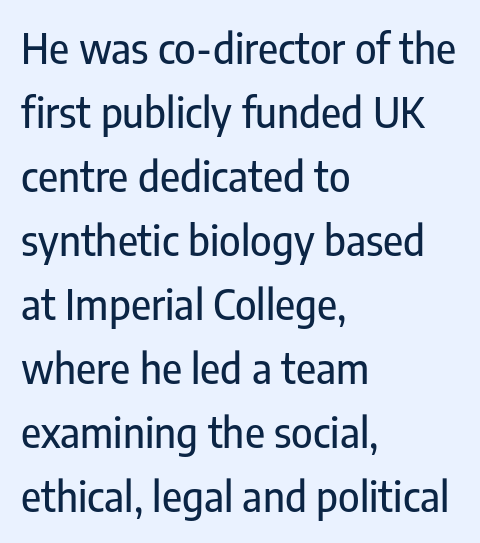
This sample uses an upright cut, with every glyph sitting square on the baseline. Any mark beneath the type? The region is blank. Reading down the column, the eye jumps a familiar distance to each next line. The letters advance in unequal steps, a hallmark of proportional type.
